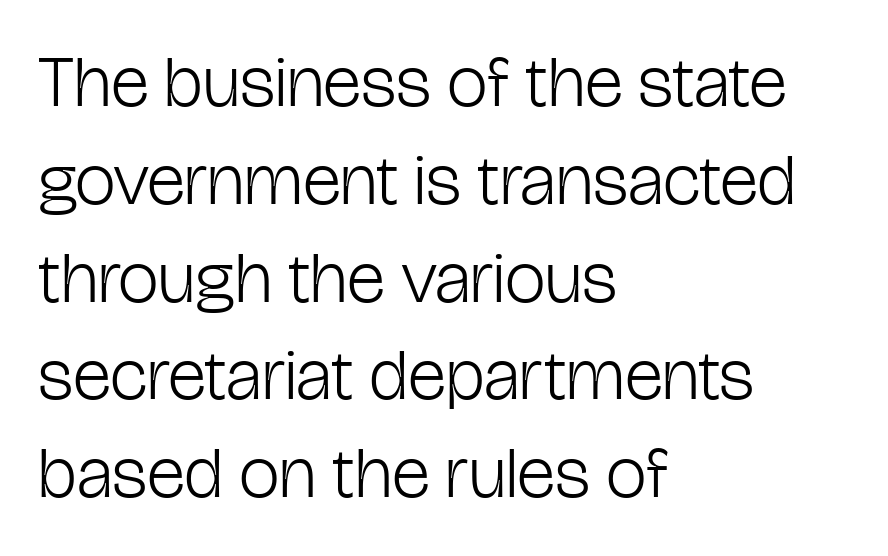
The image shows 73 px light, condensed sans-serif type, upright; set left-aligned, normal line spacing (1.34x), normal letter spacing, not underlined; low stroke contrast and a medium x-height.
